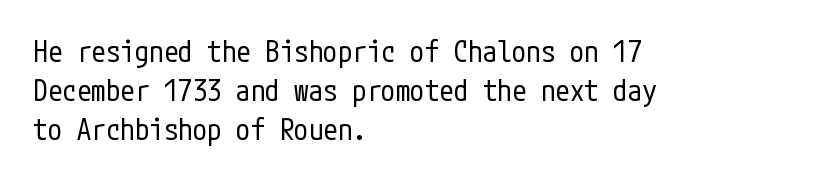
The image shows 29 px regular-weight, condensed sans-serif type, upright; set left-aligned, normal line spacing (1.35x), normal letter spacing, not underlined; low stroke contrast and a medium x-height.
